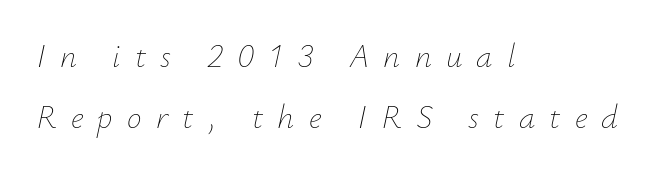
Q: Is the text bold? A: No.
Q: Is the text italic (slanted)? A: Yes, it leans right by about 12 degrees.
Q: Is the text underlined? A: No.
Q: How is the paragraph aligned? A: Left-aligned.
Q: Is the spacing between letters normal or unusually wide? A: Unusually wide.
Q: Width (condensed, normal, or wide)? A: Normal.
Q: Stroke contrast? A: Low.
Q: x-height? A: Small.
Q: Monospaced? A: No.
